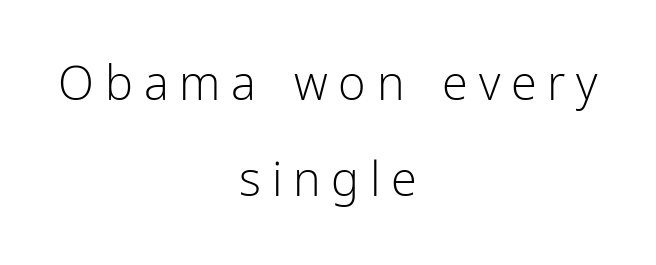
The image shows 47 px light sans-serif type, upright; set centered, loose line spacing (2.05x), unusually wide letter spacing (+0.23 em), not underlined; low stroke contrast and a medium x-height.
